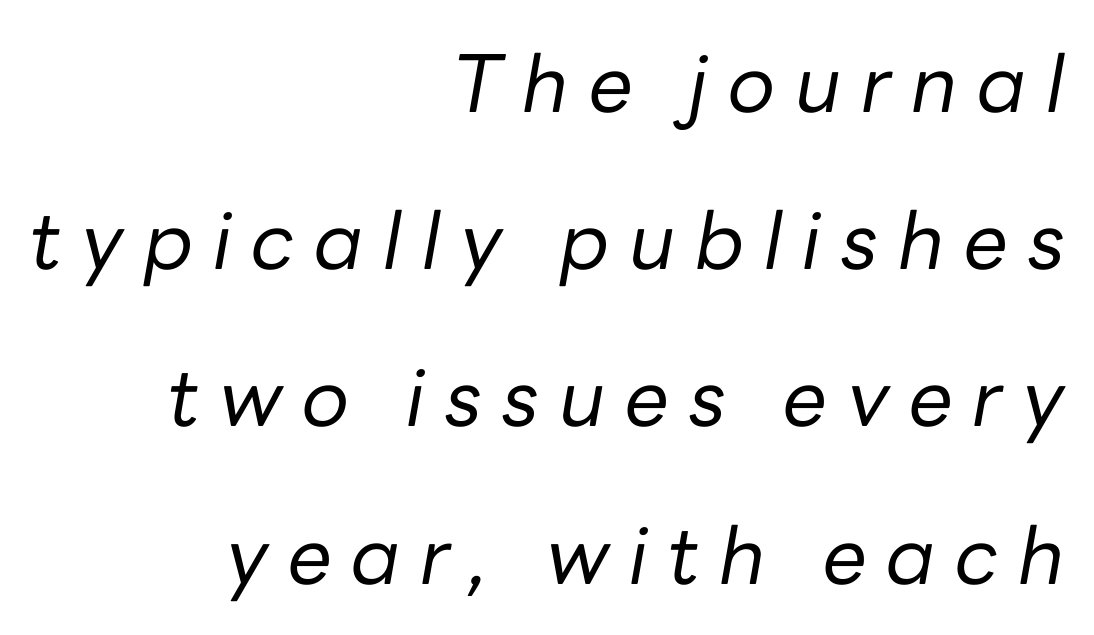
The image shows 79 px regular-weight type, italic (leaning right); set right-aligned, loose line spacing (1.99x), unusually wide letter spacing (+0.25 em), not underlined; low stroke contrast and a medium x-height.
